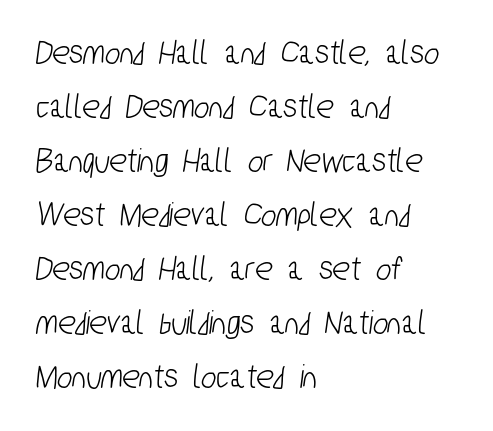
Q: Is the typeface a serif or a sans-serif typeface? A: Sans-serif.
Q: Is the text underlined? A: No.
Q: How is the paragraph aligned? A: Left-aligned.
Q: Is the spacing between letters normal or unusually wide? A: Normal.
Q: Is the spacing between lines tight, normal or loose? A: Normal.
Q: Width (condensed, normal, or wide)? A: Condensed.
Q: Stroke contrast? A: Low.
Q: x-height? A: Medium.
Q: Monospaced? A: No.
